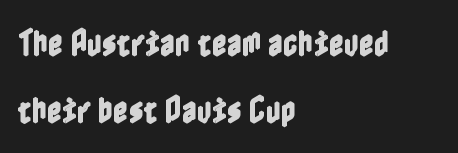
{"italic": "no", "width": "condensed", "x_height": "medium", "underline": "no", "align": "left", "line_spacing": "loose", "line_spacing_ratio": 2.32, "letter_spacing": "normal", "letter_spacing_em": 0.0, "glyph_px": 29}
